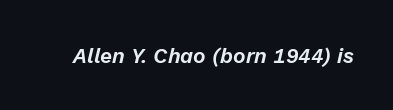
Q: Is the text italic (slanted)? A: Yes, it leans right by about 13 degrees.
Q: Is the text underlined? A: No.
Q: Is the spacing between letters normal or unusually wide? A: Normal.
